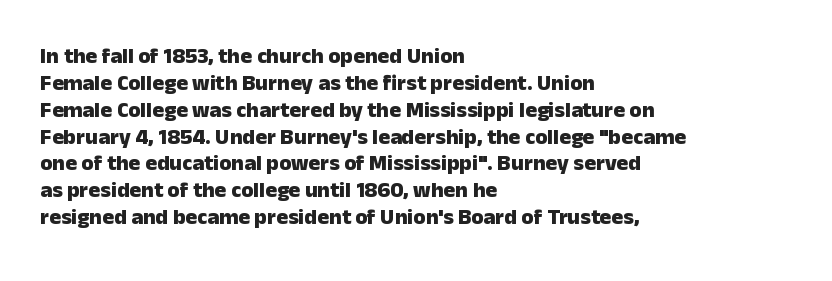
A typesetter would mark this as roman, not italic. What stands out about the letter spacing? Nothing — it is the standard amount. The baseline area is clear. Caption: bold face, heavy strokes.
